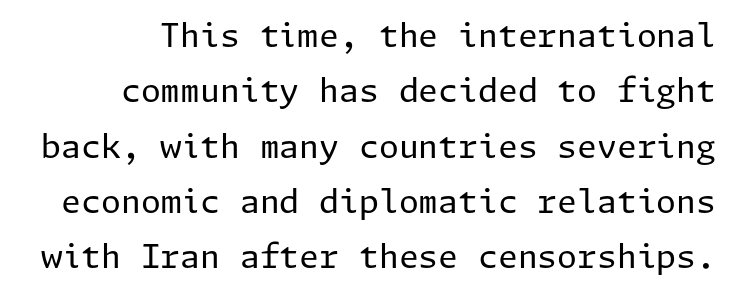
{"serif": "no", "italic": "no", "bold": "no", "weight": "regular", "width": "normal", "stroke_contrast": "low", "x_height": "medium", "underline": "no", "line_spacing_ratio": 1.73, "letter_spacing": "normal", "letter_spacing_em": 0.0, "glyph_px": 32}
